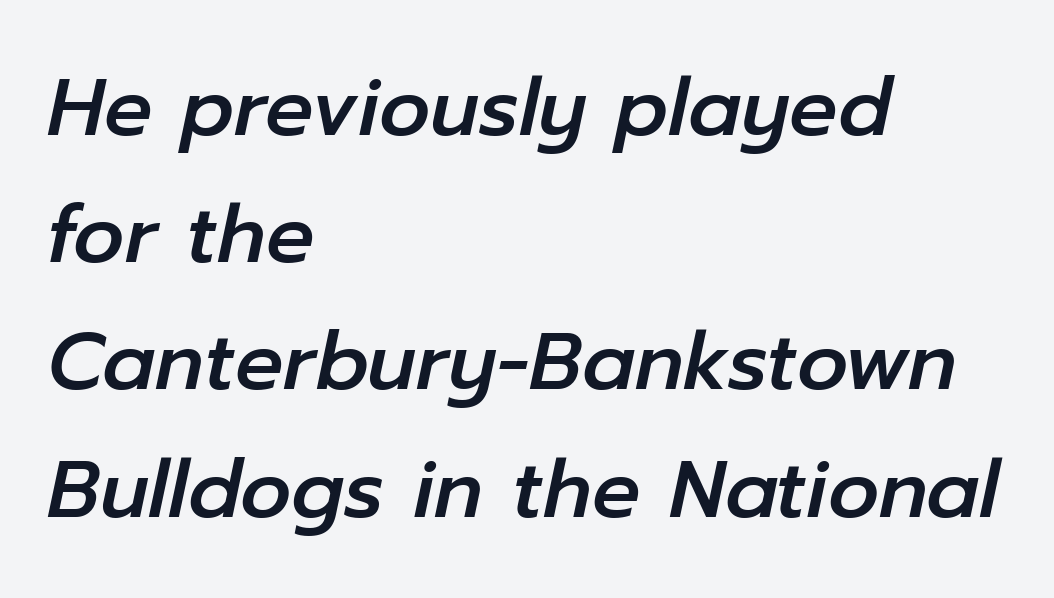
The image shows 80 px text type, italic (leaning right); set left-aligned, normal line spacing (1.59x), normal letter spacing, not underlined; low stroke contrast and a medium x-height.
